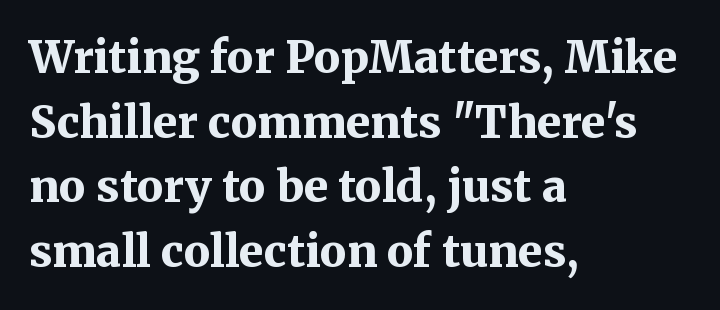
{"serif": "yes", "italic": "no", "bold": "yes", "weight": "bold", "width": "normal", "stroke_contrast": "medium", "x_height": "medium", "monospaced": "no", "underline": "no", "align": "left", "line_spacing": "normal", "line_spacing_ratio": 1.47, "letter_spacing": "normal", "letter_spacing_em": 0.0, "glyph_px": 44}
